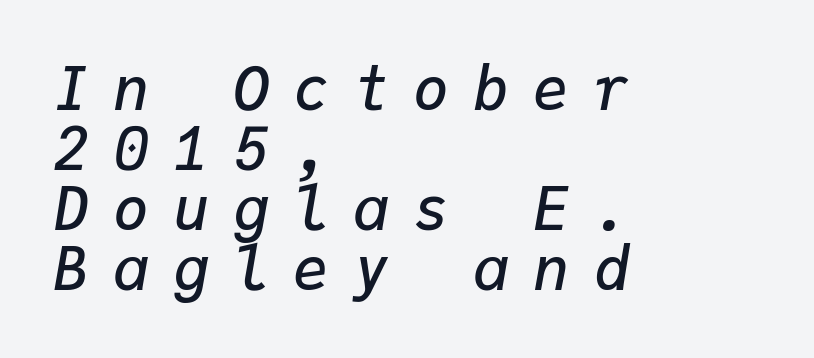
Q: Is the text bold? A: Semi-bold.
Q: Is the text italic (slanted)? A: Yes, it leans right by about 9 degrees.
Q: Is the text underlined? A: No.
Q: How is the paragraph aligned? A: Left-aligned.
Q: Is the spacing between letters normal or unusually wide? A: Unusually wide.
Q: Is the spacing between lines tight, normal or loose? A: Tight.
Q: Width (condensed, normal, or wide)? A: Normal.
Q: Stroke contrast? A: Low.
Q: x-height? A: Medium.
Q: Monospaced? A: Yes.
